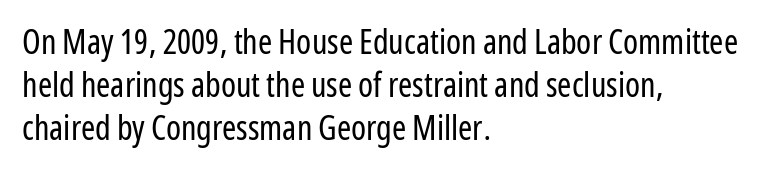
The image shows 34 px regular-weight, condensed sans-serif type, upright; set left-aligned, normal line spacing (1.27x), normal letter spacing, not underlined; low stroke contrast and a medium x-height.
